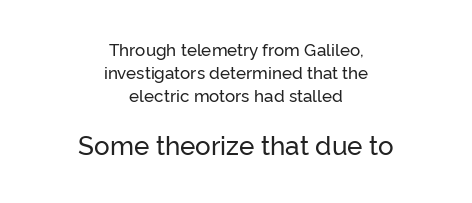
A typesetter would mark this as roman, not italic. Visually the block forms a symmetrical silhouette, jagged on both flanks. The rendering keeps characters at their native spacing. Has an underline been added? It has not. Between these two stacked blocks, the lower one wins on size.
